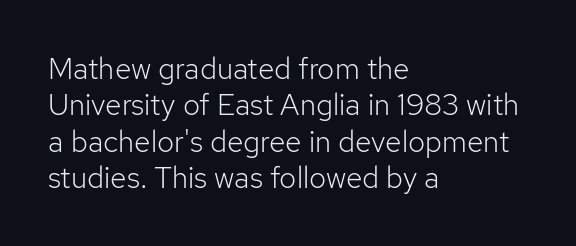
The image shows 30 px light sans-serif type, upright; set left-aligned, line spacing 1.21x, normal letter spacing, not underlined; low stroke contrast and a medium x-height.
